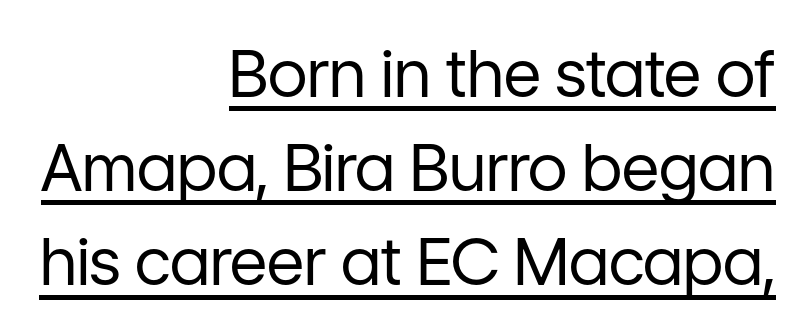
The image shows 65 px regular-weight sans-serif type, upright; set right-aligned, normal line spacing (1.45x), normal letter spacing, underlined; low stroke contrast and a medium x-height.
